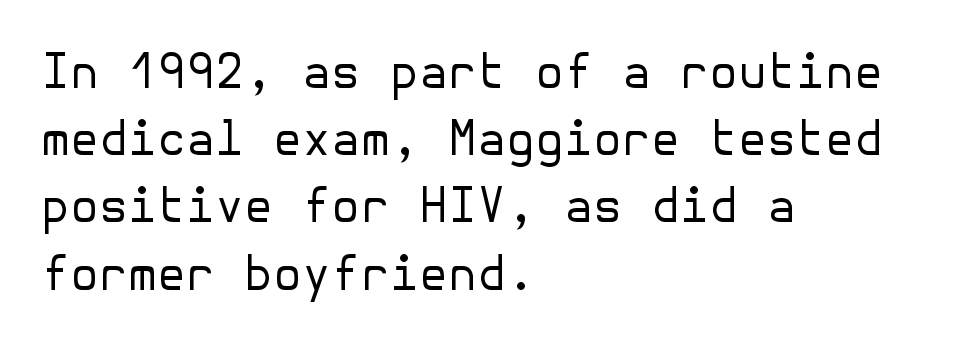
The image shows 47 px regular-weight sans-serif type, upright; set left-aligned, normal line spacing (1.43x), normal letter spacing, not underlined; low stroke contrast and a medium x-height.
